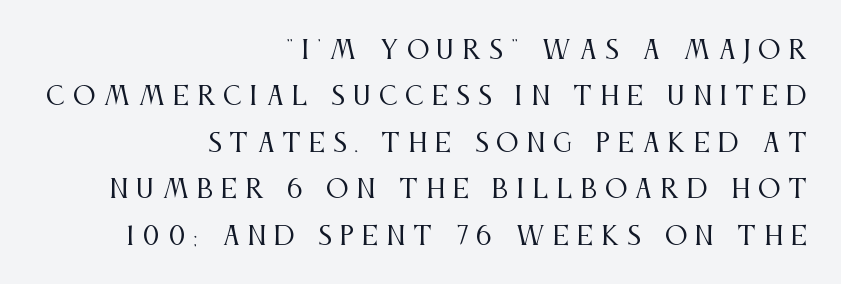
{"italic": "no", "bold": "no", "underline": "no", "align": "right", "line_spacing_ratio": 1.86, "letter_spacing": "wide", "letter_spacing_em": 0.32, "glyph_px": 25}
